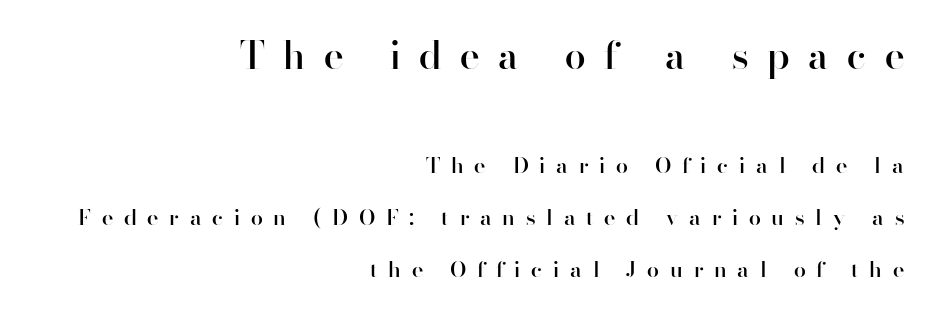
Q: Is the text bold? A: Semi-bold.
Q: Is the text italic (slanted)? A: No, it is upright.
Q: Is the typeface a serif or a sans-serif typeface? A: Sans-serif.
Q: Is the text underlined? A: No.
Q: How is the paragraph aligned? A: Right-aligned.
Q: Is the spacing between letters normal or unusually wide? A: Unusually wide.
Q: Is the spacing between lines tight, normal or loose? A: Loose.
Q: Which block of text is set in a larger size, the first (top) or the second (bottom)? A: The first (top) one.
Q: Width (condensed, normal, or wide)? A: Normal.
Q: Stroke contrast? A: High.
Q: x-height? A: Small.
Q: Monospaced? A: No.
